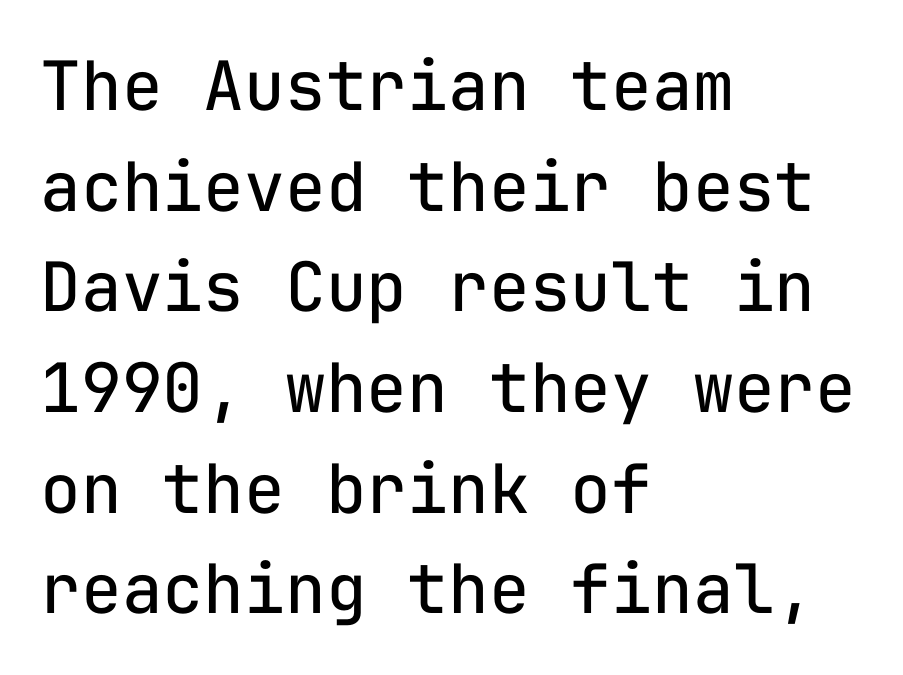
Fixed-width glyphs throughout — classic coding-font behaviour. Tall strokes in this sample are plumb rather than angled. Rows of type keep a routine distance in the vertical direction. Plain, unruled lines of type. The lines are quadded left.
